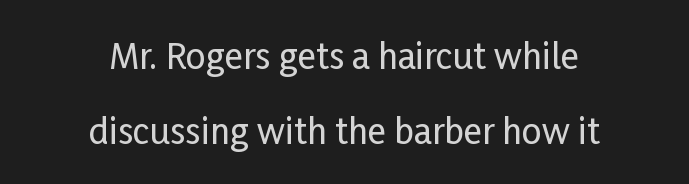
Q: Is the text italic (slanted)? A: No, it is upright.
Q: Is the typeface a serif or a sans-serif typeface? A: Sans-serif.
Q: Is the text underlined? A: No.
Q: How is the paragraph aligned? A: Centered.
Q: Is the spacing between letters normal or unusually wide? A: Normal.
Q: Is the spacing between lines tight, normal or loose? A: Loose.
Q: Width (condensed, normal, or wide)? A: Condensed.
Q: Stroke contrast? A: Low.
Q: x-height? A: Medium.
Q: Monospaced? A: No.
